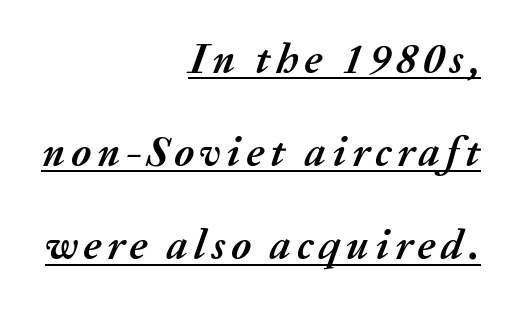
If you measured baseline to baseline, you'd find a long distance. Think of a printed novel: that variable character pitch is what you see here. The strokes are fattened all the way to bold. The words here are underlined. If you drew a line through each stem, it would be angled. Teacher's note: observe the even right margin — that is flush-right alignment.
